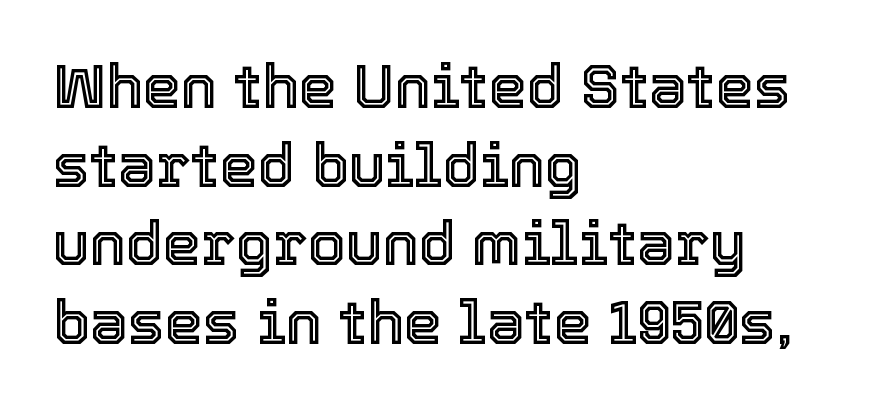
The image shows 61 px text type, upright; set left-aligned, normal line spacing (1.29x), normal letter spacing, not underlined; a medium x-height.
